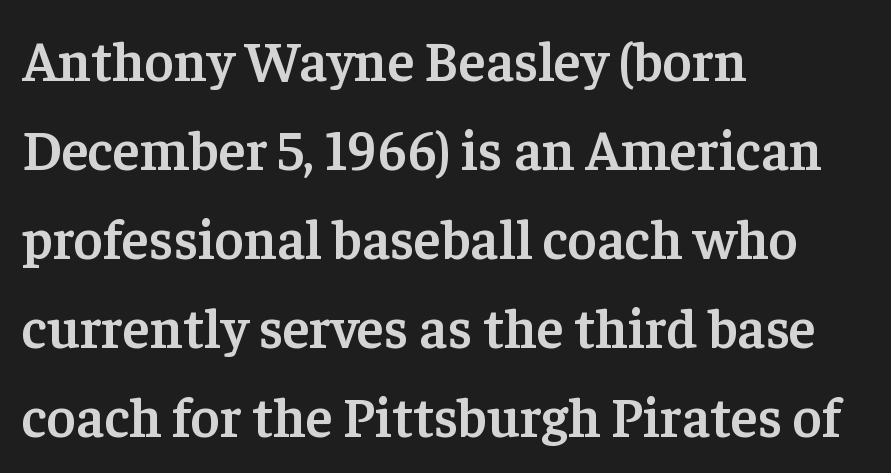
The image shows 56 px semibold serif type, upright; set left-aligned, normal line spacing (1.59x), normal letter spacing, not underlined; low stroke contrast and a medium x-height.
